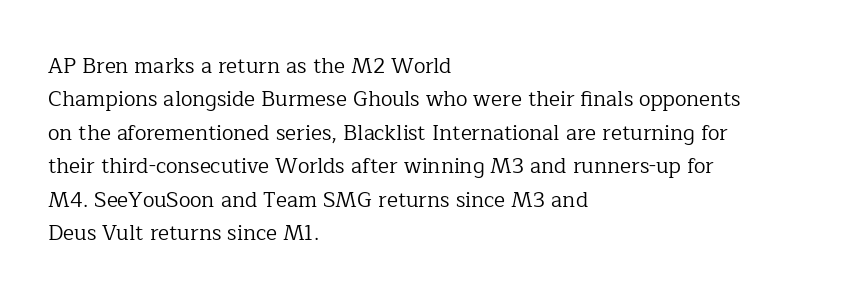
How would I describe the line gaps? Plain and ordinary. Weight: in the light-to-regular range. The type is set solid horizontally, with unmodified tracking. The lines are quadded left.
